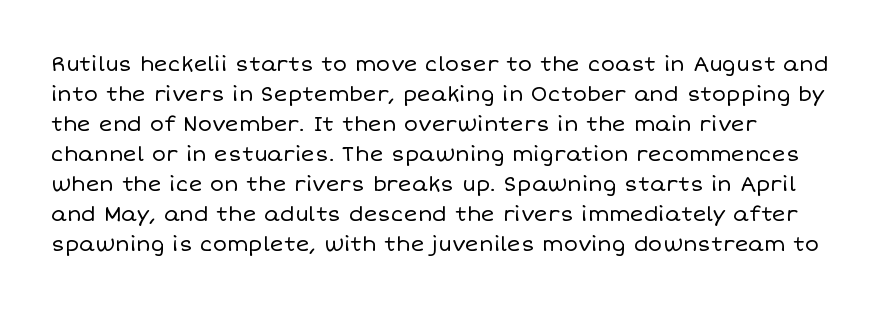
The image shows 21 px text type, upright; set left-aligned, normal line spacing (1.43x), normal letter spacing, not underlined.
